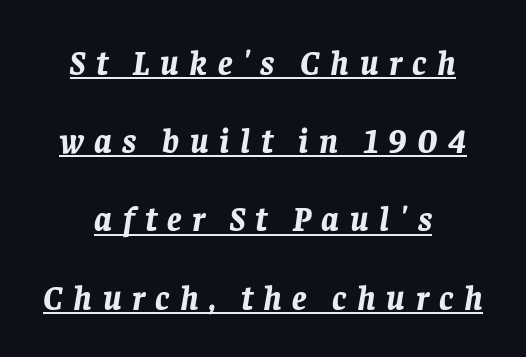
Q: Is the text bold? A: Yes.
Q: Is the text italic (slanted)? A: Yes, it leans right by about 8 degrees.
Q: Is the text underlined? A: Yes.
Q: How is the paragraph aligned? A: Centered.
Q: Is the spacing between letters normal or unusually wide? A: Unusually wide.
Q: Is the spacing between lines tight, normal or loose? A: Loose.
Q: Width (condensed, normal, or wide)? A: Normal.
Q: Stroke contrast? A: Low.
Q: x-height? A: Large.
Q: Monospaced? A: No.
